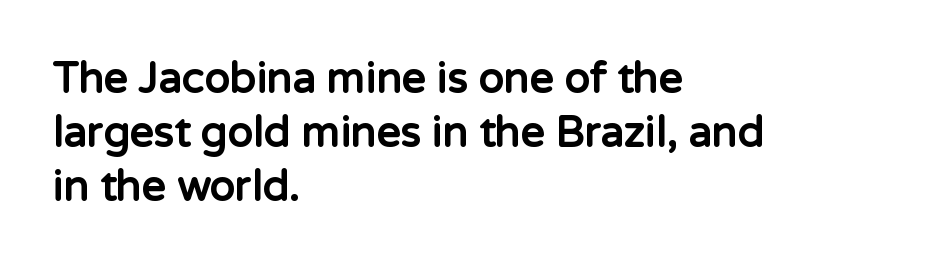
Q: Is the text bold? A: Yes.
Q: Is the text italic (slanted)? A: No, it is upright.
Q: Is the typeface a serif or a sans-serif typeface? A: Sans-serif.
Q: Is the text underlined? A: No.
Q: How is the paragraph aligned? A: Left-aligned.
Q: Is the spacing between letters normal or unusually wide? A: Normal.
Q: Is the spacing between lines tight, normal or loose? A: Normal.
Q: Width (condensed, normal, or wide)? A: Normal.
Q: Stroke contrast? A: Low.
Q: x-height? A: Medium.
Q: Monospaced? A: No.
